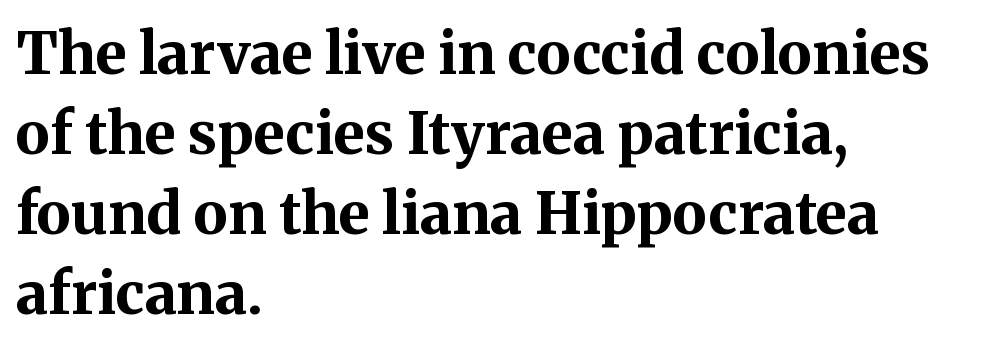
The image shows 58 px bold serif type, upright; set left-aligned, normal line spacing (1.38x), normal letter spacing, not underlined; medium stroke contrast and a medium x-height.
